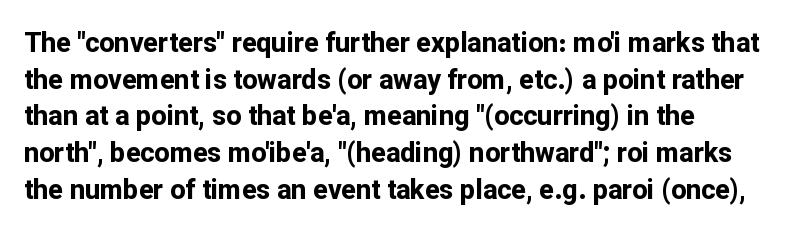
{"italic": "no", "bold": "yes", "underline": "no", "line_spacing": "normal", "line_spacing_ratio": 1.36, "letter_spacing": "normal", "letter_spacing_em": 0.0, "glyph_px": 27}
